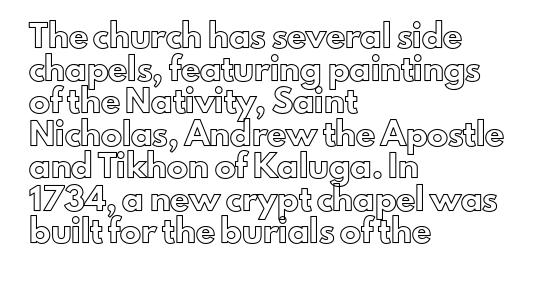
Q: Is the text italic (slanted)? A: No, it is upright.
Q: Is the text underlined? A: No.
Q: How is the paragraph aligned? A: Left-aligned.
Q: Is the spacing between letters normal or unusually wide? A: Normal.
Q: Is the spacing between lines tight, normal or loose? A: Normal.
